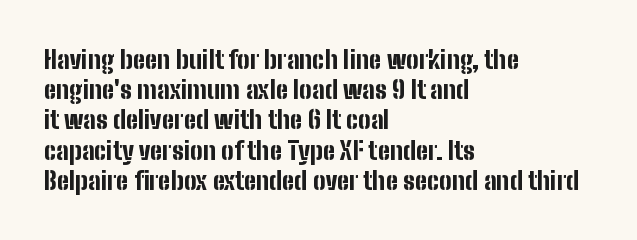
The passage shown is emphatically bold. The space directly below the letters is spotless. Tracking here is standard; glyphs follow each other at the usual distance. Where is the straight margin? On the left.
